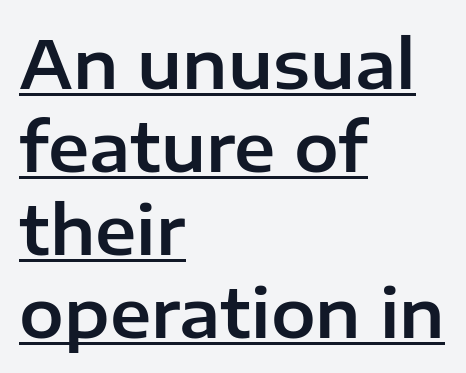
The image shows 67 px sans-serif type, upright; set left-aligned, line spacing 1.24x, normal letter spacing, underlined; low stroke contrast and a medium x-height.
